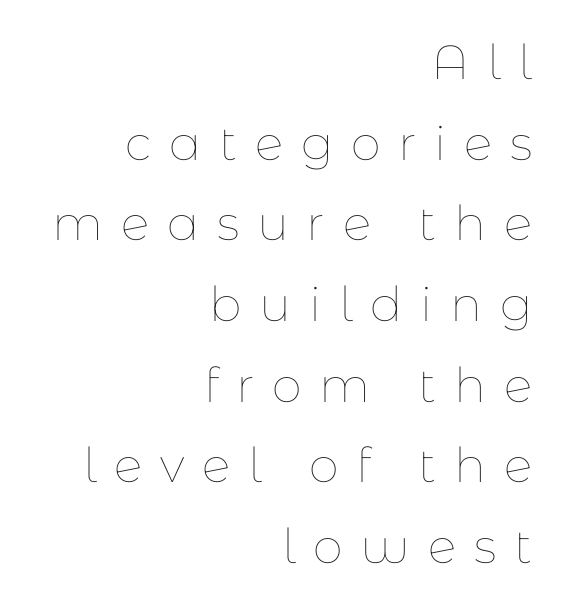
{"italic": "no", "bold": "no", "weight": "thin", "width": "normal", "stroke_contrast": "low", "x_height": "medium", "monospaced": "no", "underline": "no", "align": "right", "line_spacing": "normal", "line_spacing_ratio": 1.68, "letter_spacing": "wide", "letter_spacing_em": 0.37, "glyph_px": 48}
